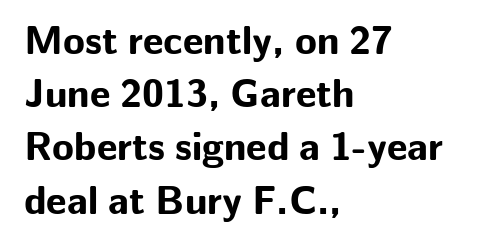
Q: Is the text bold? A: Yes.
Q: Is the text italic (slanted)? A: No, it is upright.
Q: Is the typeface a serif or a sans-serif typeface? A: Sans-serif.
Q: Is the text underlined? A: No.
Q: How is the paragraph aligned? A: Left-aligned.
Q: Is the spacing between letters normal or unusually wide? A: Normal.
Q: Is the spacing between lines tight, normal or loose? A: Normal.
Q: Width (condensed, normal, or wide)? A: Normal.
Q: Stroke contrast? A: Low.
Q: x-height? A: Medium.
Q: Monospaced? A: No.
